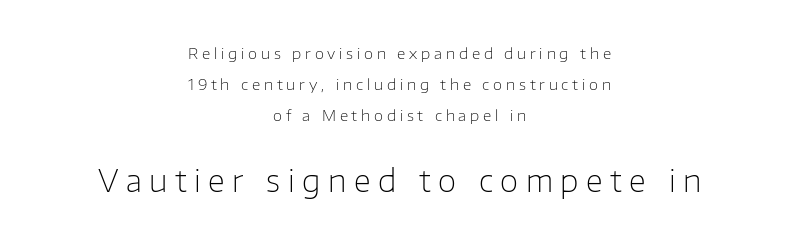
Each word looks stretched out because of the extra space between its letters. In this sample the second text group is rendered at the bigger scale. The vertical gap from one line to the next is large. The designer went with a sans here, leaving each stem footless. No word sits above an underline.
